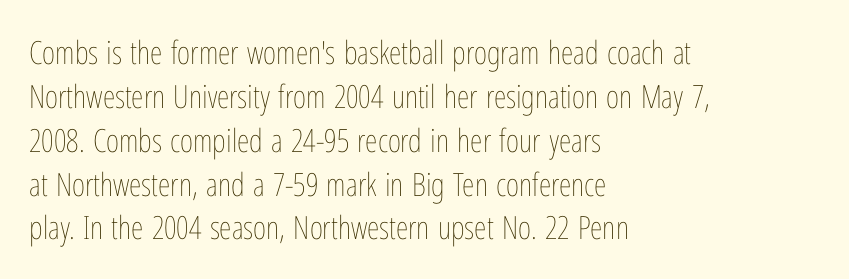
Q: Is the text bold? A: No.
Q: Is the text italic (slanted)? A: No, it is upright.
Q: Is the text underlined? A: No.
Q: How is the paragraph aligned? A: Left-aligned.
Q: Is the spacing between letters normal or unusually wide? A: Normal.
Q: Is the spacing between lines tight, normal or loose? A: Normal.
Q: Width (condensed, normal, or wide)? A: Condensed.
Q: Stroke contrast? A: Low.
Q: x-height? A: Medium.
Q: Monospaced? A: No.
